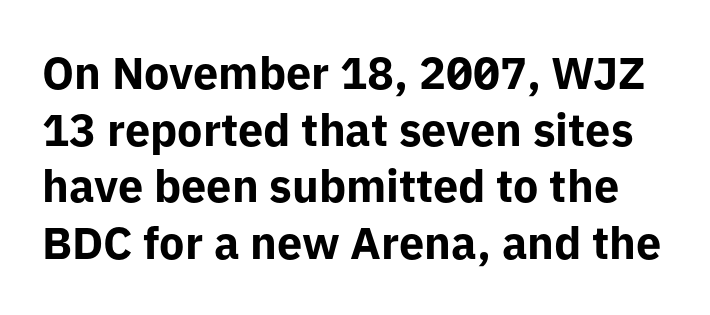
Q: Is the text bold? A: Yes.
Q: Is the text italic (slanted)? A: No, it is upright.
Q: Is the typeface a serif or a sans-serif typeface? A: Sans-serif.
Q: Is the text underlined? A: No.
Q: Is the spacing between letters normal or unusually wide? A: Normal.
Q: Is the spacing between lines tight, normal or loose? A: Normal.
Q: Width (condensed, normal, or wide)? A: Normal.
Q: Stroke contrast? A: Low.
Q: x-height? A: Medium.
Q: Monospaced? A: No.
